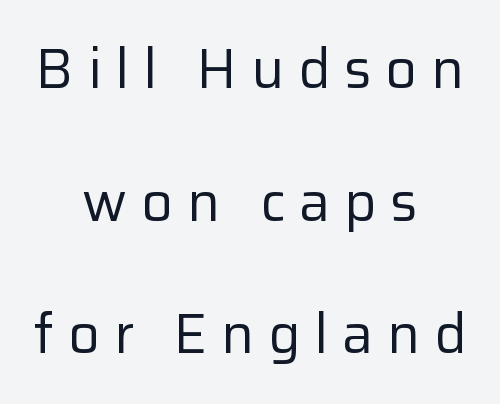
Airy leading. The characters are drawn with everyday or finer stroke widths. Is there any slant? The stems are plumb. Is the block centered? Yes — each line is placed symmetrically about the middle.
